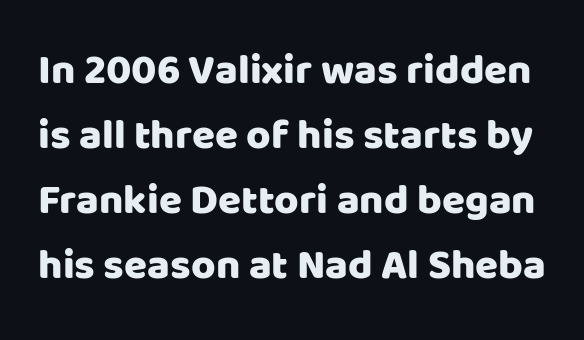
The image shows 42 px sans-serif type, upright; set normal line spacing (1.55x), normal letter spacing, not underlined; low stroke contrast and a large x-height.
